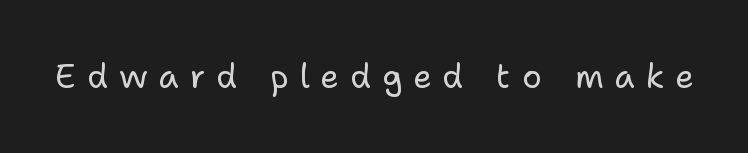
{"serif": "no", "italic": "no", "bold": "no", "weight": "regular", "width": "normal", "stroke_contrast": "low", "x_height": "medium", "monospaced": "no", "underline": "no", "letter_spacing": "wide", "letter_spacing_em": 0.33, "glyph_px": 33}
